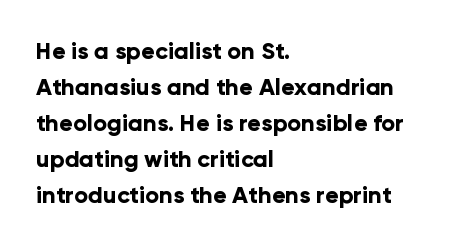
The image shows 23 px bold type, upright; set left-aligned, normal line spacing (1.57x), normal letter spacing, not underlined.
